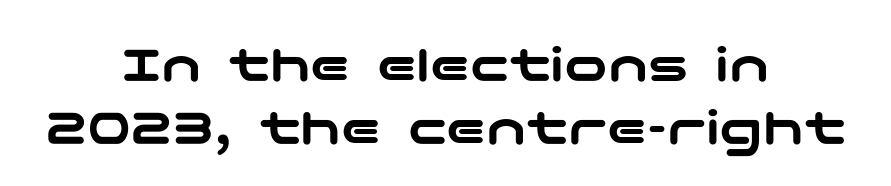
{"serif": "no", "italic": "no", "width": "wide", "stroke_contrast": "low", "x_height": "medium", "underline": "no", "align": "center", "line_spacing_ratio": 1.16, "letter_spacing": "normal", "letter_spacing_em": 0.0, "glyph_px": 54}
